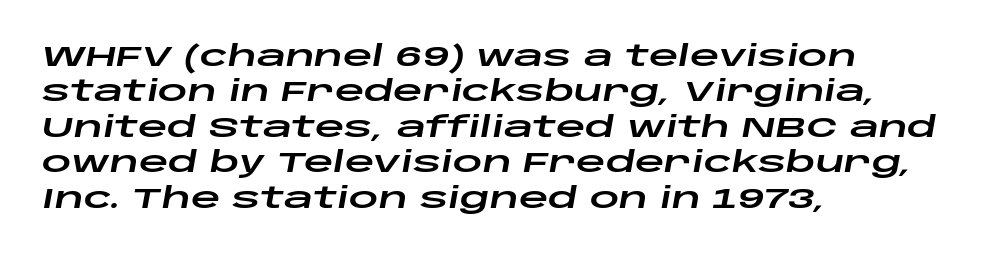
Q: Is the text italic (slanted)? A: Yes, it leans right by about 10 degrees.
Q: Is the text underlined? A: No.
Q: How is the paragraph aligned? A: Left-aligned.
Q: Is the spacing between letters normal or unusually wide? A: Normal.
Q: Width (condensed, normal, or wide)? A: Wide.
Q: Stroke contrast? A: Low.
Q: x-height? A: Large.
Q: Monospaced? A: No.
